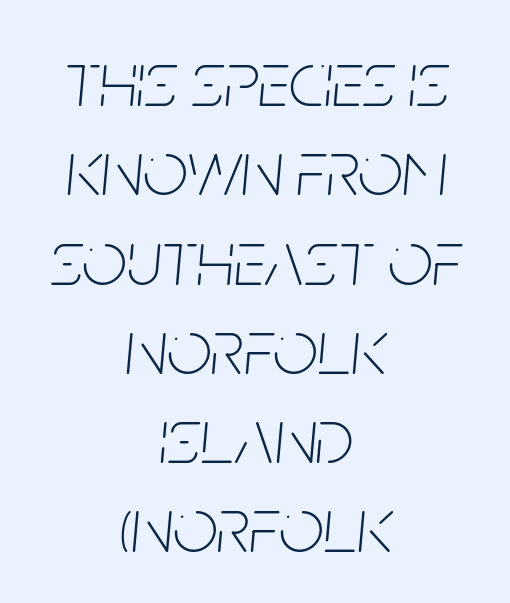
These lines keep a tight, regular rhythm from letter to letter. Has an underline been added? It has not. A typesetter would call this proportional, since set widths differ per character. Successive baselines arrive quickly, one right under another. Counters stay open thanks to moderate or lighter strokes. The whitespace from short lines is split evenly between both sides.
